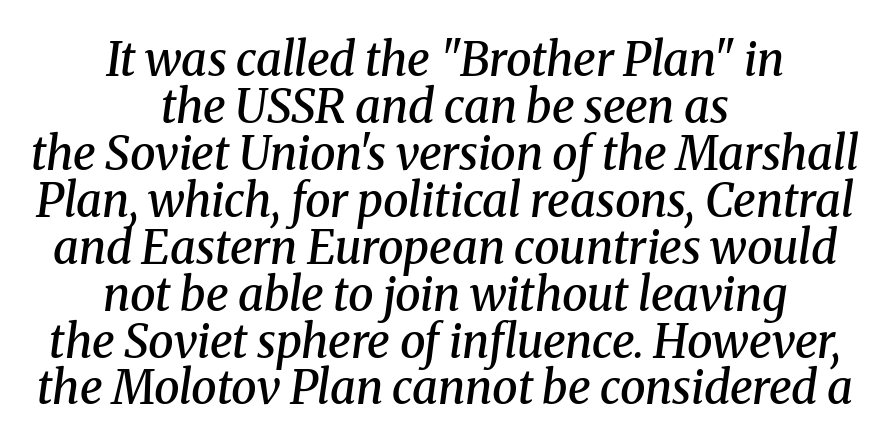
{"serif": "yes", "italic": "yes", "lean": "right", "slant_degrees": 8, "bold": "semi", "weight": "semibold", "width": "normal", "stroke_contrast": "medium", "x_height": "medium", "monospaced": "no", "underline": "no", "align": "center", "line_spacing": "tight", "line_spacing_ratio": 1.02, "letter_spacing": "normal", "letter_spacing_em": 0.0, "glyph_px": 46}
